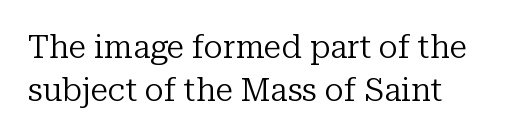
{"serif": "yes", "italic": "no", "bold": "no", "weight": "regular", "width": "normal", "stroke_contrast": "low", "x_height": "medium", "monospaced": "no", "underline": "no", "align": "left", "line_spacing": "normal", "line_spacing_ratio": 1.33, "letter_spacing": "normal", "letter_spacing_em": 0.0, "glyph_px": 32}
